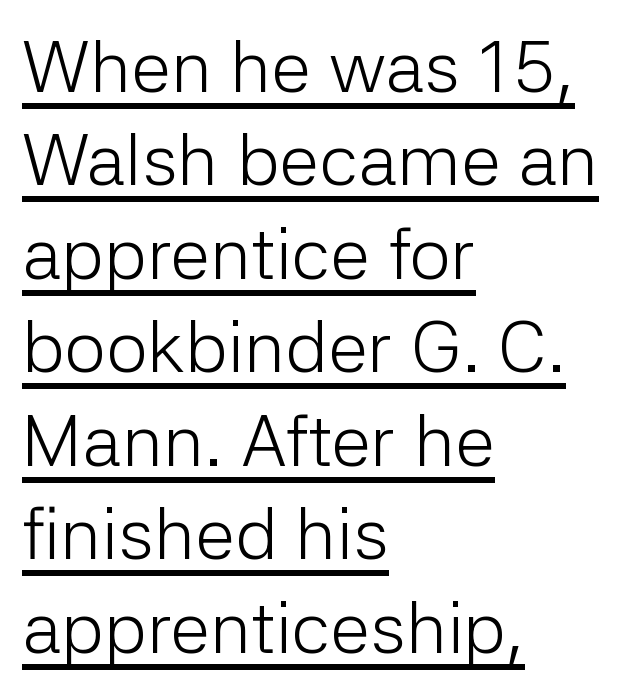
Q: Is the text bold? A: No.
Q: Is the text italic (slanted)? A: No, it is upright.
Q: Is the typeface a serif or a sans-serif typeface? A: Sans-serif.
Q: Is the text underlined? A: Yes.
Q: How is the paragraph aligned? A: Left-aligned.
Q: Is the spacing between letters normal or unusually wide? A: Normal.
Q: Is the spacing between lines tight, normal or loose? A: Normal.
Q: Width (condensed, normal, or wide)? A: Normal.
Q: Stroke contrast? A: Low.
Q: x-height? A: Medium.
Q: Monospaced? A: No.
